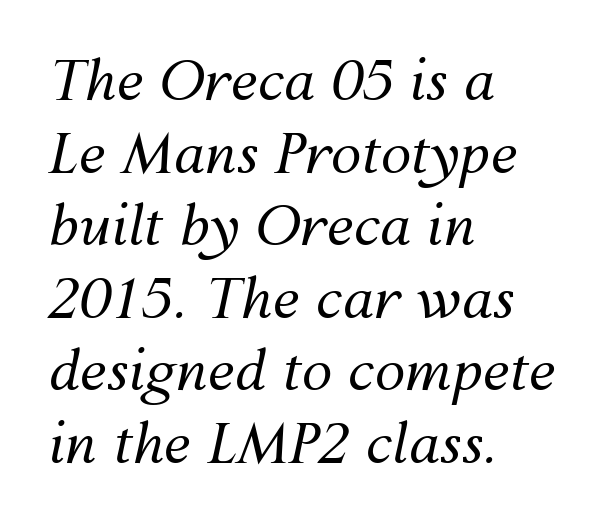
The image shows 55 px regular-weight type, italic (leaning right); set left-aligned, normal line spacing (1.32x), normal letter spacing, not underlined; medium stroke contrast and a medium x-height.
